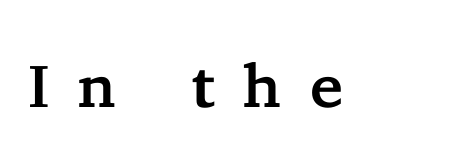
The face used here is rendered with a markedly widened letterfit. The font family rendered here belongs to the serif group. Looks like regular typesetting: each glyph gets only the width it needs. This is the regular roman posture of the typeface. Bare-footed words on every line.
